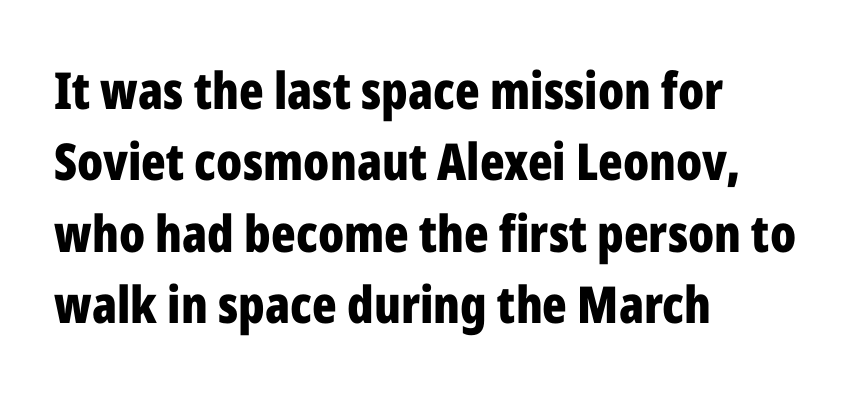
The image shows 51 px bold, condensed sans-serif type, upright; set left-aligned, normal line spacing (1.4x), normal letter spacing, not underlined; low stroke contrast and a medium x-height.
